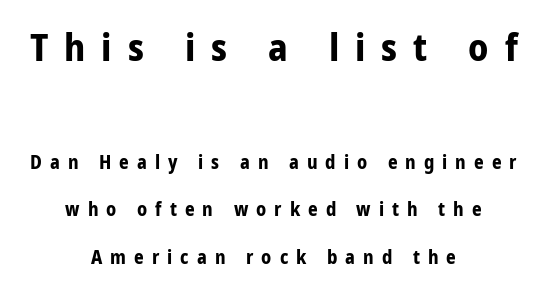
Italic? Not at all — the glyphs are vertical. Line spacing here is loose. Note the varied advance widths — an 'i' is clearly narrower than an 'm'. Clear beneath every line of the passage.
